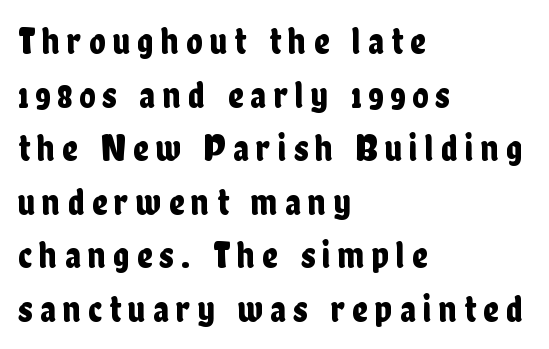
The image shows 38 px condensed sans-serif type, upright; set left-aligned, normal line spacing (1.41x), not underlined; low stroke contrast and a medium x-height.
